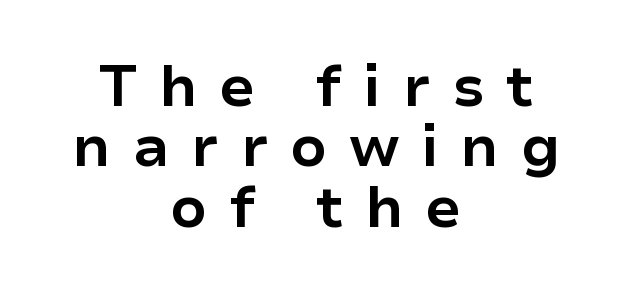
The image shows 58 px bold sans-serif type, upright; set centered, tight line spacing (1.04x), unusually wide letter spacing (+0.37 em), not underlined; low stroke contrast and a medium x-height.
